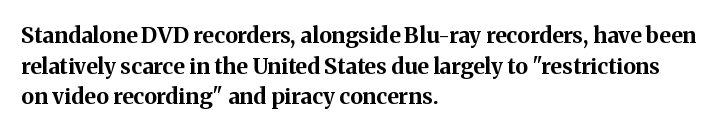
{"italic": "no", "bold": "yes", "underline": "no", "align": "left", "line_spacing": "normal", "line_spacing_ratio": 1.39, "letter_spacing": "normal", "letter_spacing_em": 0.0, "glyph_px": 22}
